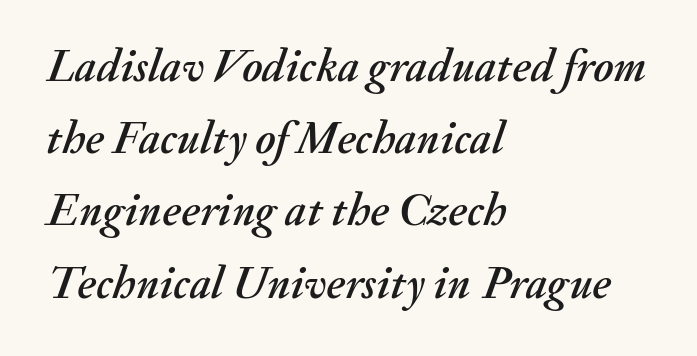
{"italic": "yes", "lean": "right", "slant_degrees": 20, "width": "normal", "stroke_contrast": "medium", "x_height": "small", "monospaced": "no", "underline": "no", "align": "left", "line_spacing": "normal", "line_spacing_ratio": 1.57, "letter_spacing": "normal", "letter_spacing_em": 0.0, "glyph_px": 46}
